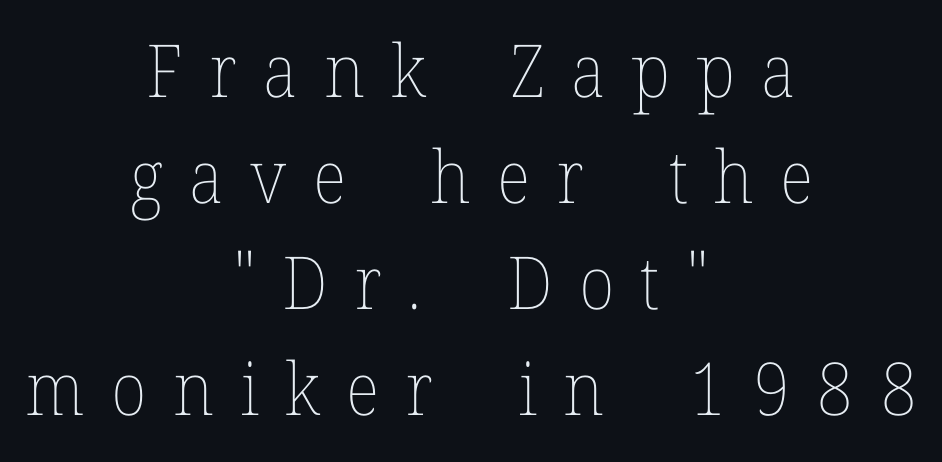
Q: Is the text bold? A: No.
Q: Is the text italic (slanted)? A: No, it is upright.
Q: Is the text underlined? A: No.
Q: How is the paragraph aligned? A: Centered.
Q: Is the spacing between letters normal or unusually wide? A: Unusually wide.
Q: Is the spacing between lines tight, normal or loose? A: Normal.
Q: Width (condensed, normal, or wide)? A: Normal.
Q: Stroke contrast? A: Low.
Q: x-height? A: Medium.
Q: Monospaced? A: No.
